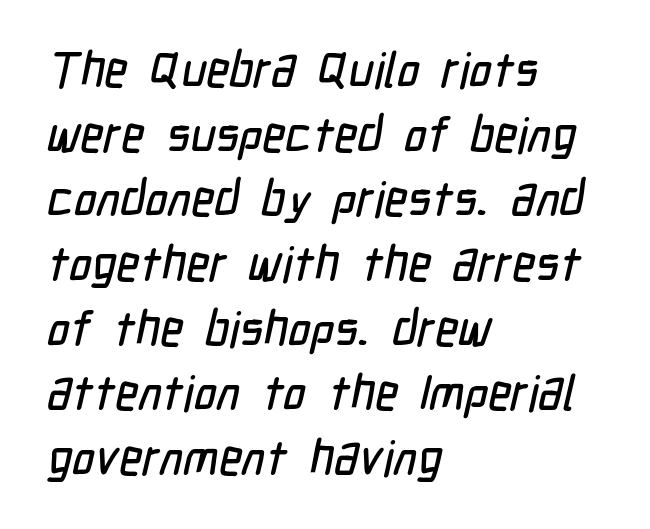
The image shows 49 px condensed sans-serif type; set left-aligned, normal line spacing (1.32x), normal letter spacing, not underlined; low stroke contrast and a medium x-height.
